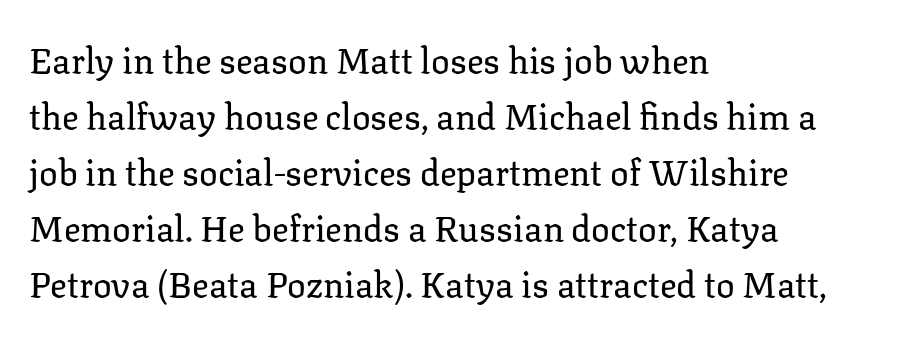
The image shows 35 px regular-weight serif type, upright; set left-aligned, normal line spacing (1.6x), normal letter spacing, not underlined; low stroke contrast and a medium x-height.
